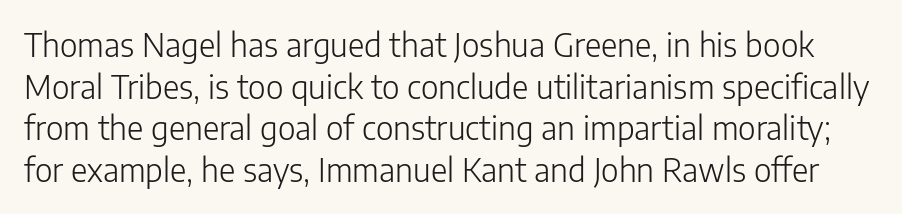
Q: Is the text bold? A: No.
Q: Is the text italic (slanted)? A: No, it is upright.
Q: Is the typeface a serif or a sans-serif typeface? A: Sans-serif.
Q: Is the text underlined? A: No.
Q: Is the spacing between letters normal or unusually wide? A: Normal.
Q: Is the spacing between lines tight, normal or loose? A: Normal.
Q: Width (condensed, normal, or wide)? A: Normal.
Q: Stroke contrast? A: Low.
Q: x-height? A: Medium.
Q: Monospaced? A: No.
